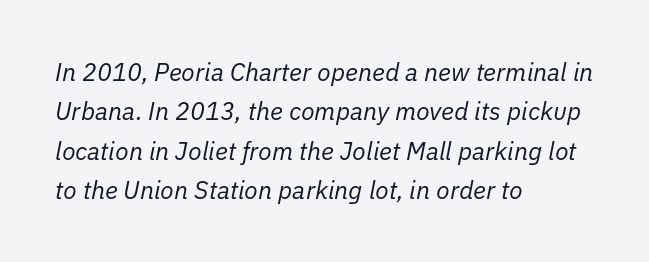
The rendering anchors every line to the left-hand side. Slanted lettering throughout. Evenly set lines give the paragraph a standard silhouette. Words float on clear page, feet unadorned. The weight tops out at a normal text grade. Students, note that the glyphs here touch the page at normal intervals.
